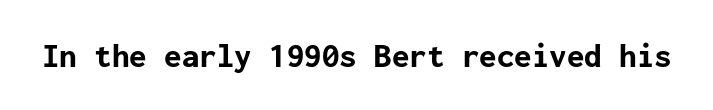
The image shows 35 px bold sans-serif type, upright; set normal letter spacing, not underlined; low stroke contrast and a medium x-height.
